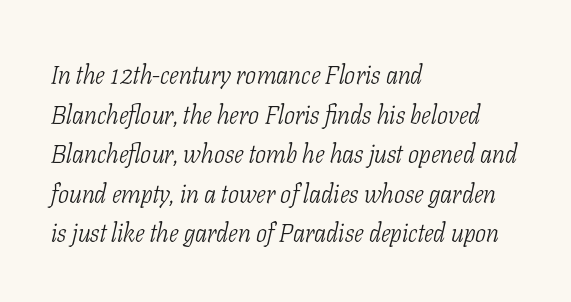
{"italic": "yes", "lean": "right", "slant_degrees": 11, "bold": "no", "underline": "no", "align": "left", "line_spacing": "normal", "line_spacing_ratio": 1.52, "letter_spacing": "normal", "letter_spacing_em": 0.0, "glyph_px": 26}
